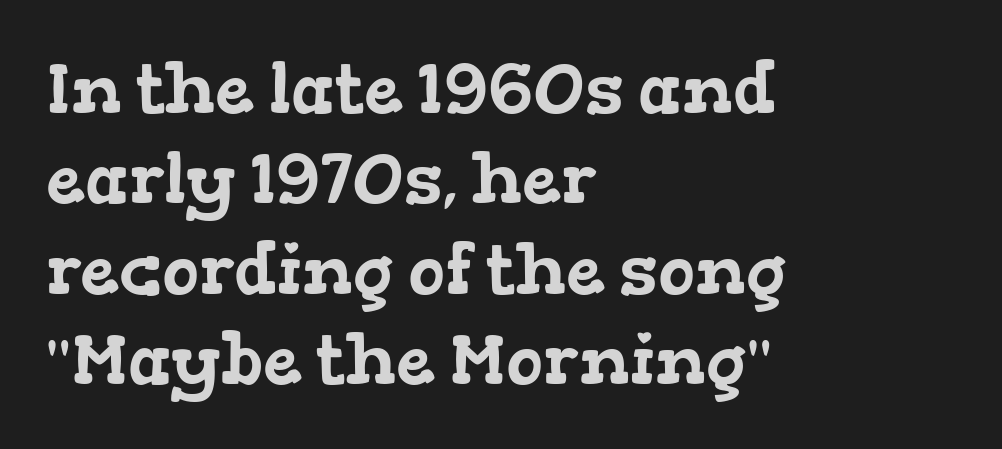
{"serif": "yes", "width": "wide", "stroke_contrast": "low", "x_height": "medium", "monospaced": "no", "underline": "no", "align": "left", "line_spacing": "normal", "line_spacing_ratio": 1.29, "letter_spacing": "normal", "letter_spacing_em": 0.0, "glyph_px": 70}
